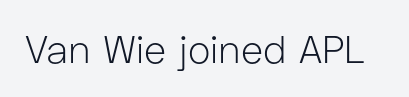
Heft: none added — not bold. Spacing between characters is what you'd get straight out of the box. In terms of letterform style, serifs are entirely absent. Bare-footed words on every line. The rendering uses natural spacing where letterforms have individual widths.
